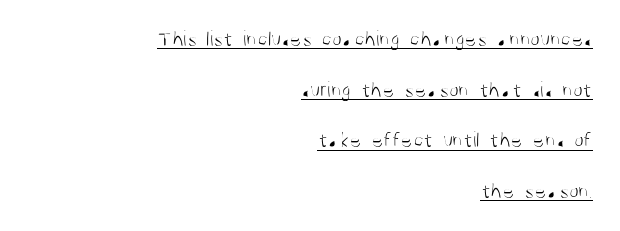
{"italic": "no", "bold": "no", "underline": "yes", "align": "right", "line_spacing": "loose", "line_spacing_ratio": 2.3, "letter_spacing": "normal", "letter_spacing_em": 0.0, "glyph_px": 22}
